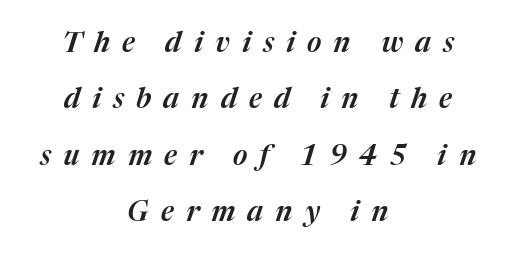
The image shows 28 px text type, italic (leaning right); set centered, loose line spacing (2.01x), unusually wide letter spacing (+0.43 em), not underlined; medium stroke contrast and a medium x-height.
